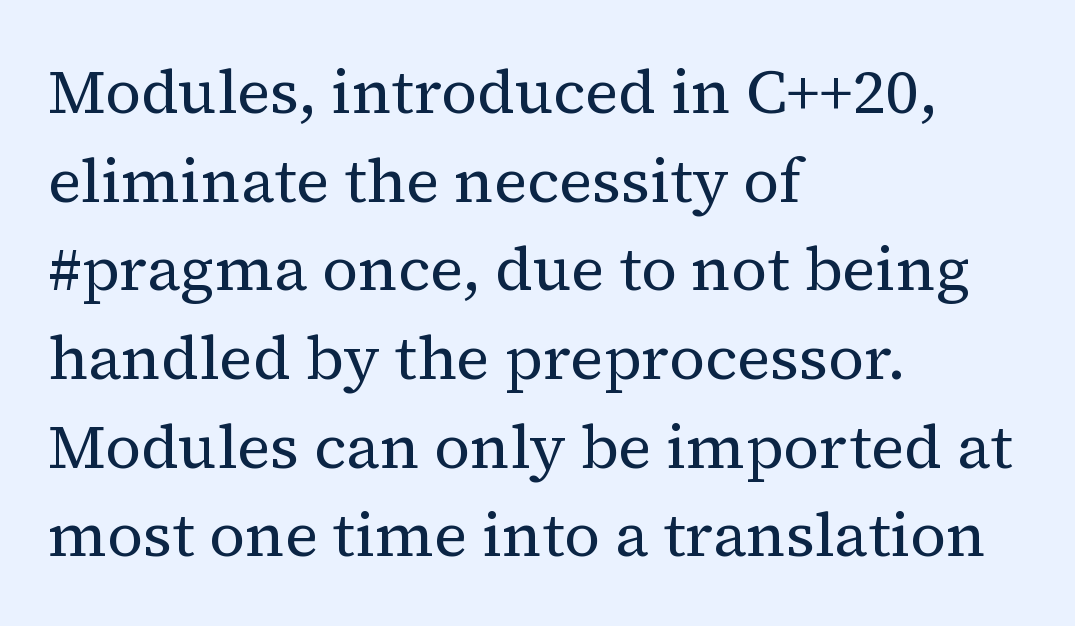
{"serif": "yes", "italic": "no", "bold": "no", "weight": "regular", "width": "normal", "stroke_contrast": "medium", "x_height": "medium", "monospaced": "no", "underline": "no", "align": "left", "line_spacing": "normal", "line_spacing_ratio": 1.43, "letter_spacing": "normal", "letter_spacing_em": 0.0, "glyph_px": 62}
